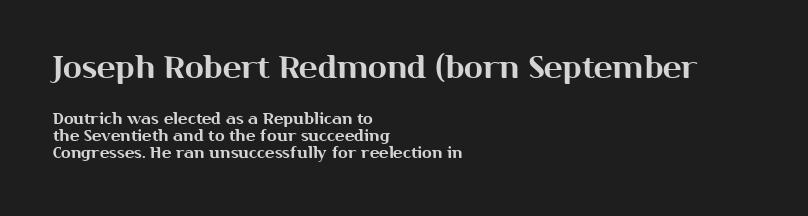
The composition opens big and finishes small. Notice how the passage keeps a crisp vertical edge on the left only. Does the type have serifs? No, each stem ends abruptly. Here the glyphs are tracked normally, forming tight word shapes. The letters advance in unequal steps, a hallmark of proportional type.
